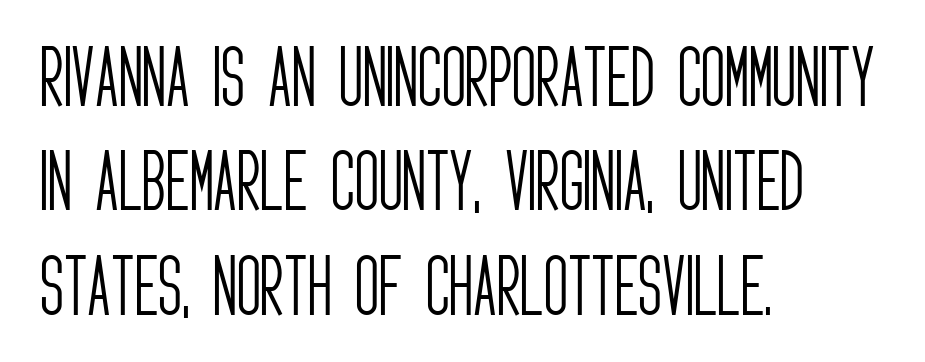
The image shows 66 px light, condensed sans-serif type, upright; set left-aligned, normal line spacing (1.58x), normal letter spacing, not underlined; low stroke contrast and a large x-height.
